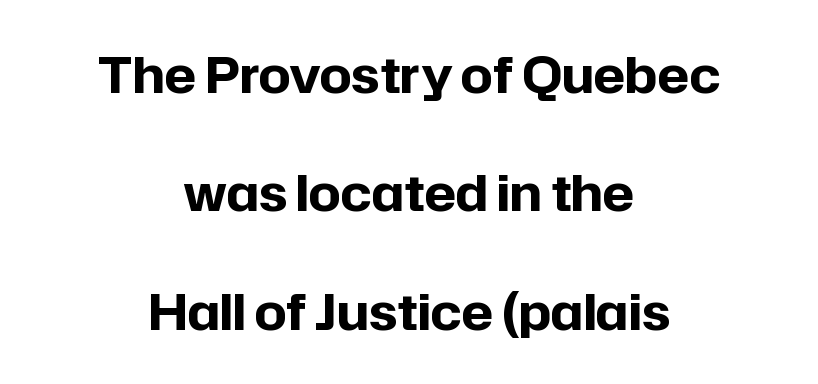
Every character sits straight up, as roman type does. Interline gaps are noticeably wide in this sample. Underline: absent. Horizontal alignment here is central, giving a formal, balanced look.
